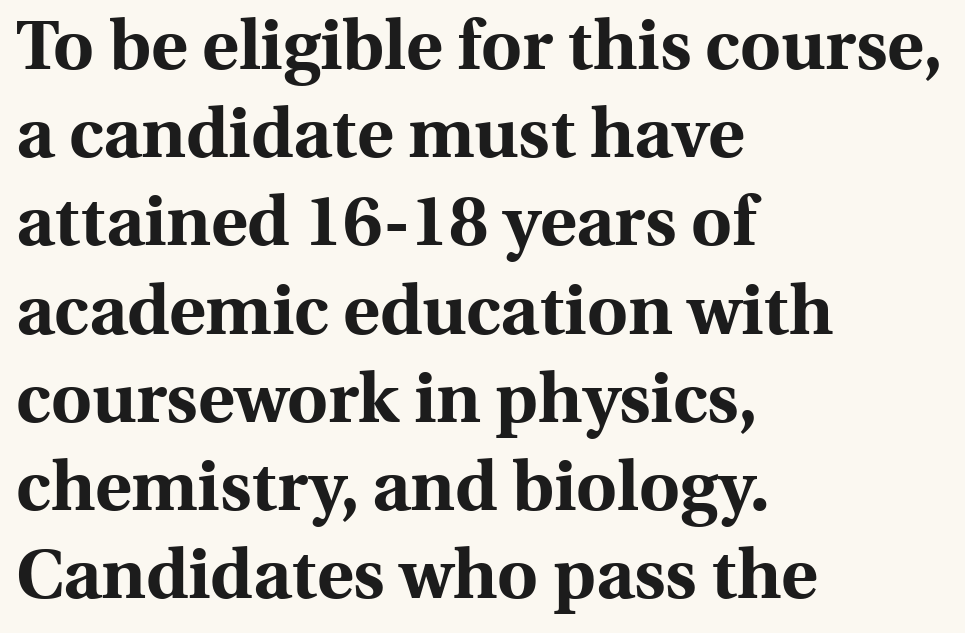
These lines carry a lot of weight — the face is fully bold. Serif or sans? Serif — the stroke terminals have little feet. Proportional: the letters do not fall into vertical columns. Unlike italic type, these characters show no tilt at all. Does extra space separate the letters? No, they use regular spacing.
